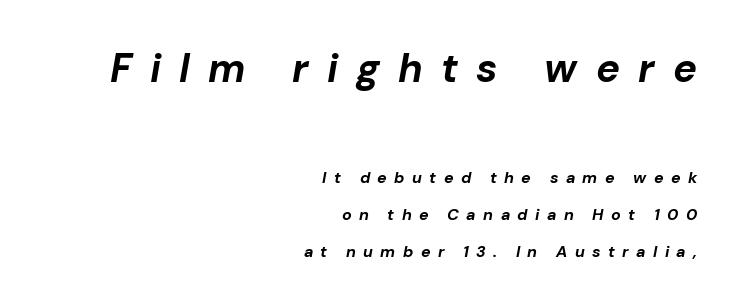
Q: Is the text bold? A: Yes.
Q: Is the text italic (slanted)? A: Yes, it leans right by about 10 degrees.
Q: Is the text underlined? A: No.
Q: How is the paragraph aligned? A: Right-aligned.
Q: Is the spacing between letters normal or unusually wide? A: Unusually wide.
Q: Is the spacing between lines tight, normal or loose? A: Loose.
Q: Which block of text is set in a larger size, the first (top) or the second (bottom)? A: The first (top) one.
Q: Width (condensed, normal, or wide)? A: Normal.
Q: Stroke contrast? A: Low.
Q: x-height? A: Medium.
Q: Monospaced? A: No.
